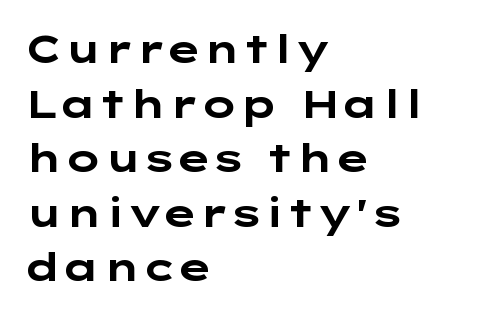
You can tell from the bare stems that sans-serif type was used. I'd describe the lettering as bold — thick and assertive. The letterforms sit shoulder to shoulder at normal distance. Plain, unruled lines of type. Rows of type keep a routine distance in the vertical direction. When letters stand straight like this, we call the style roman or upright.
